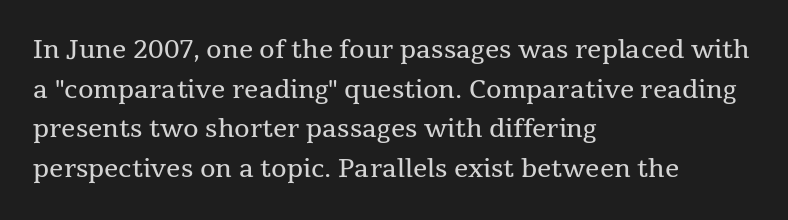
The image shows 25 px text type, upright; set left-aligned, normal line spacing (1.59x), normal letter spacing, not underlined.
